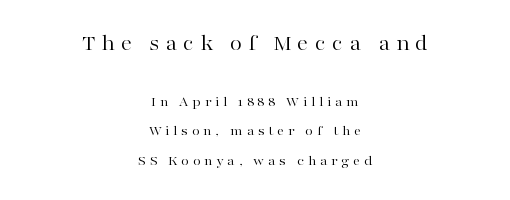
The image shows 22 px text type, upright; set centered, loose line spacing (2.08x), unusually wide letter spacing (+0.27 em), not underlined; the first (top) block is 1.57x larger.
